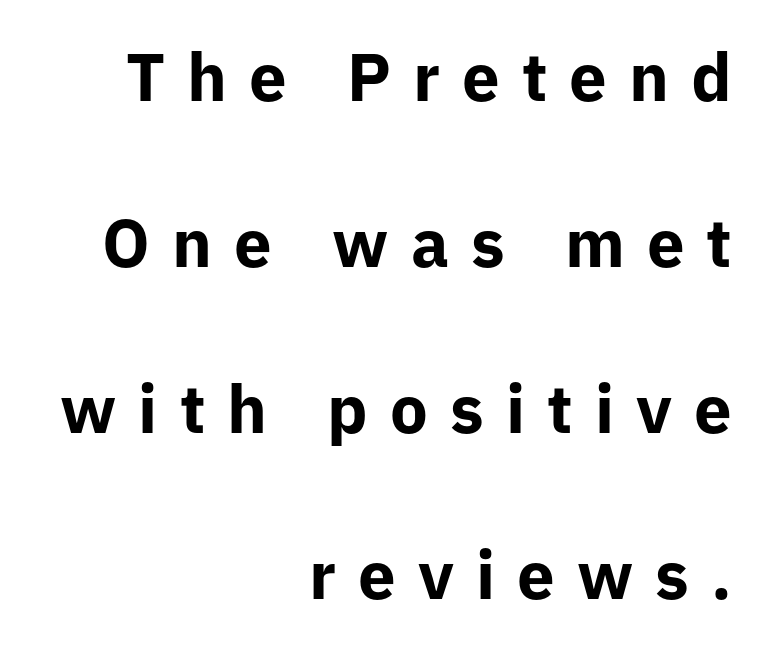
Q: Is the text bold? A: Yes.
Q: Is the text italic (slanted)? A: No, it is upright.
Q: Is the typeface a serif or a sans-serif typeface? A: Sans-serif.
Q: Is the text underlined? A: No.
Q: How is the paragraph aligned? A: Right-aligned.
Q: Is the spacing between letters normal or unusually wide? A: Unusually wide.
Q: Is the spacing between lines tight, normal or loose? A: Loose.
Q: Width (condensed, normal, or wide)? A: Normal.
Q: Stroke contrast? A: Low.
Q: x-height? A: Medium.
Q: Monospaced? A: No.
